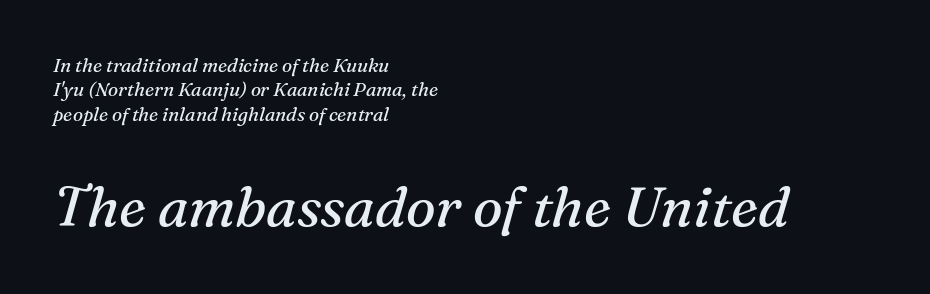
Q: Is the text bold? A: No.
Q: Is the text italic (slanted)? A: Yes, it leans right by about 16 degrees.
Q: Is the typeface a serif or a sans-serif typeface? A: Serif.
Q: Is the text underlined? A: No.
Q: How is the paragraph aligned? A: Left-aligned.
Q: Is the spacing between letters normal or unusually wide? A: Normal.
Q: Is the spacing between lines tight, normal or loose? A: Normal.
Q: Which block of text is set in a larger size, the first (top) or the second (bottom)? A: The second (bottom) one.
Q: Width (condensed, normal, or wide)? A: Normal.
Q: Stroke contrast? A: Medium.
Q: x-height? A: Medium.
Q: Monospaced? A: No.
